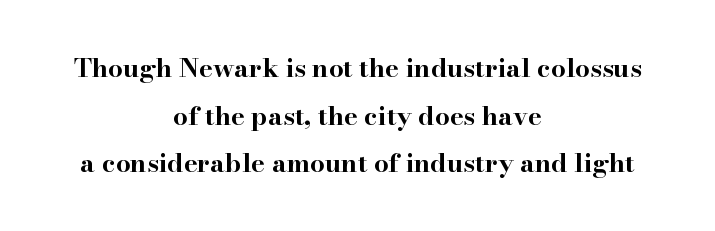
Between one letter and the next there's only the usual sliver of space. The font's upright variant was chosen for this text. The rag falls on both sides of this text block equally. The glyphs are unaccompanied by any horizontal stroke below them. As a designer I'd log this as weight 700, bold.
